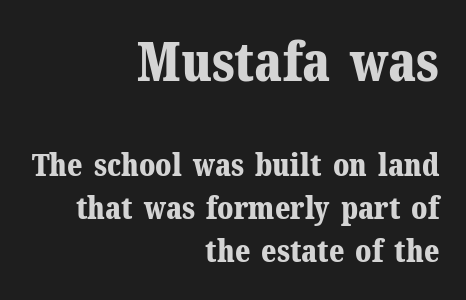
{"serif": "yes", "italic": "no", "bold": "yes", "weight": "bold", "width": "normal", "stroke_contrast": "medium", "x_height": "medium", "monospaced": "no", "underline": "no", "align": "right", "line_spacing": "normal", "line_spacing_ratio": 1.39, "letter_spacing": "normal", "letter_spacing_em": 0.0, "larger_block": "first", "size_ratio": 1.74, "glyph_px": 54}
